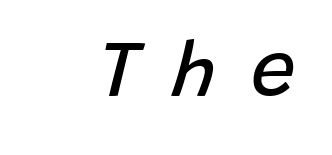
{"italic": "yes", "lean": "right", "slant_degrees": 15, "bold": "no", "weight": "regular", "width": "normal", "stroke_contrast": "low", "x_height": "large", "monospaced": "no", "underline": "no", "letter_spacing": "wide", "letter_spacing_em": 0.42, "glyph_px": 80}
